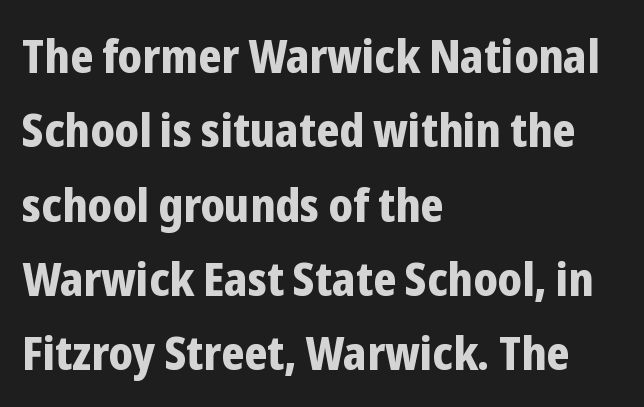
The image shows 47 px bold, condensed sans-serif type, upright; set left-aligned, normal line spacing (1.58x), normal letter spacing, not underlined; low stroke contrast and a medium x-height.
